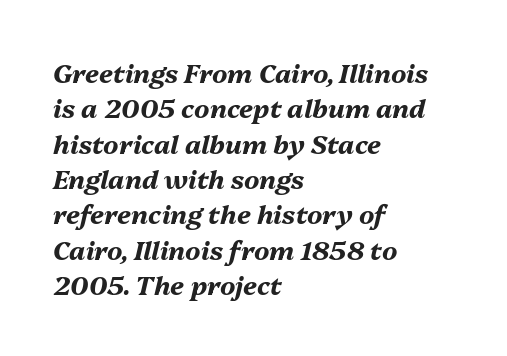
{"italic": "yes", "lean": "right", "slant_degrees": 13, "bold": "yes", "underline": "no", "align": "left", "line_spacing": "normal", "line_spacing_ratio": 1.36, "letter_spacing": "normal", "letter_spacing_em": 0.0, "glyph_px": 26}
